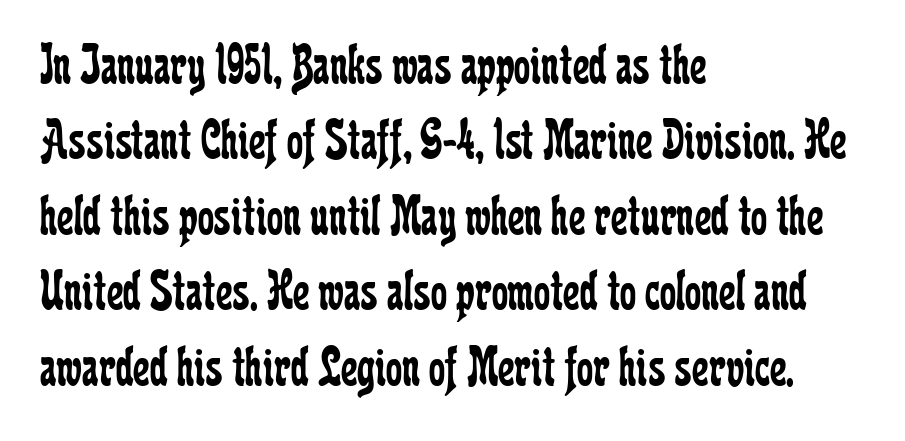
The image shows 58 px regular-weight, condensed serif type, upright; set left-aligned, normal line spacing (1.3x), normal letter spacing, not underlined; low stroke contrast and a medium x-height.
